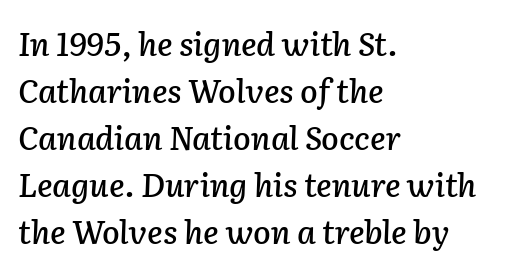
{"italic": "yes", "lean": "right", "slant_degrees": 2, "width": "normal", "stroke_contrast": "low", "x_height": "medium", "monospaced": "no", "underline": "no", "align": "left", "line_spacing": "normal", "line_spacing_ratio": 1.47, "letter_spacing": "normal", "letter_spacing_em": 0.0, "glyph_px": 32}
